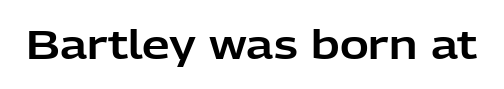
The image shows 39 px sans-serif type, upright; set normal letter spacing, not underlined; low stroke contrast and a medium x-height.
